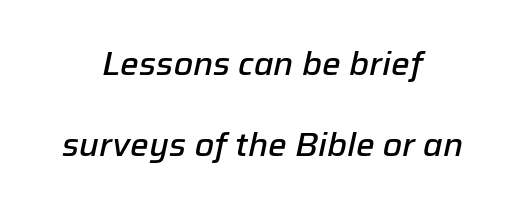
The image shows 33 px semibold type, italic (leaning right); set centered, loose line spacing (2.45x), normal letter spacing, not underlined; low stroke contrast and a medium x-height.
